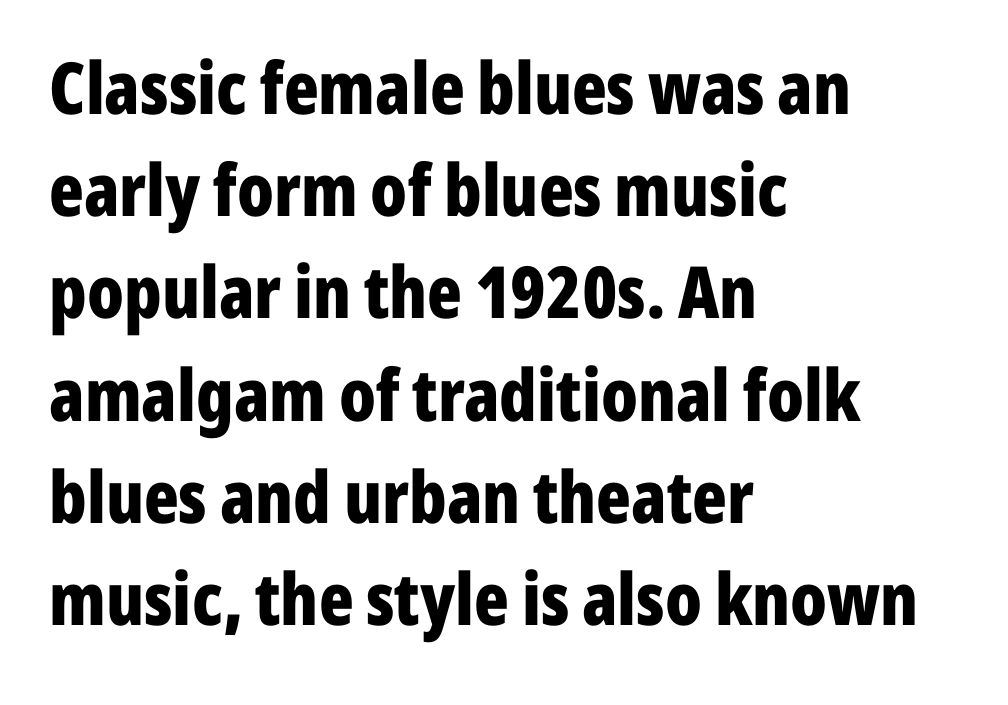
Vertically, the passage feels balanced, rows spaced as you'd expect. Default kerning and tracking; the words read as compact shapes. Serifs: no, the terminals of the letterforms are clean. Only glyphs here, with clear space below each row. Rendered with straight, roman letterforms.
